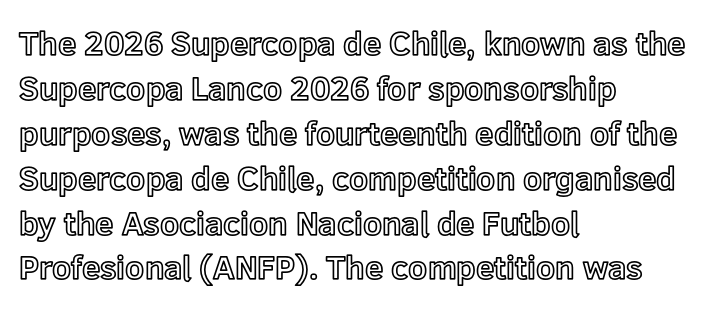
The image shows 33 px text type, upright; set left-aligned, normal line spacing (1.36x), normal letter spacing, not underlined; a medium x-height.
